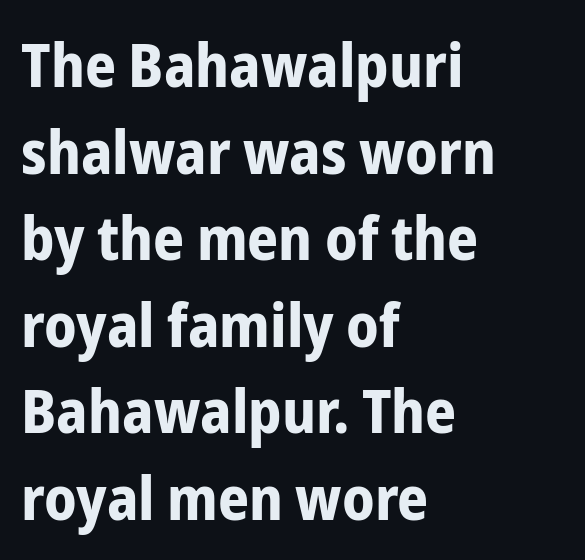
Q: Is the text bold? A: Yes.
Q: Is the text italic (slanted)? A: No, it is upright.
Q: Is the typeface a serif or a sans-serif typeface? A: Sans-serif.
Q: Is the text underlined? A: No.
Q: How is the paragraph aligned? A: Left-aligned.
Q: Is the spacing between letters normal or unusually wide? A: Normal.
Q: Is the spacing between lines tight, normal or loose? A: Normal.
Q: Width (condensed, normal, or wide)? A: Condensed.
Q: Stroke contrast? A: Low.
Q: x-height? A: Medium.
Q: Monospaced? A: No.
